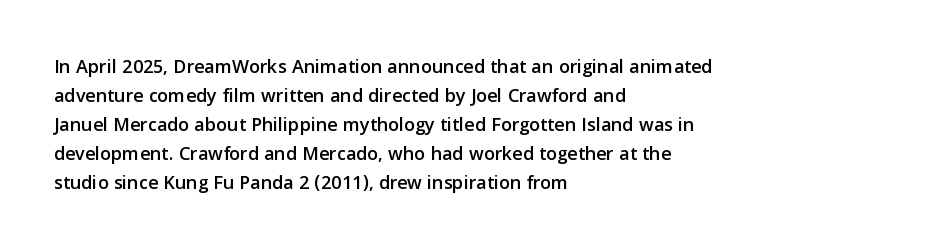
The image shows 20 px text type, upright; set left-aligned, normal line spacing (1.45x), normal letter spacing, not underlined.
